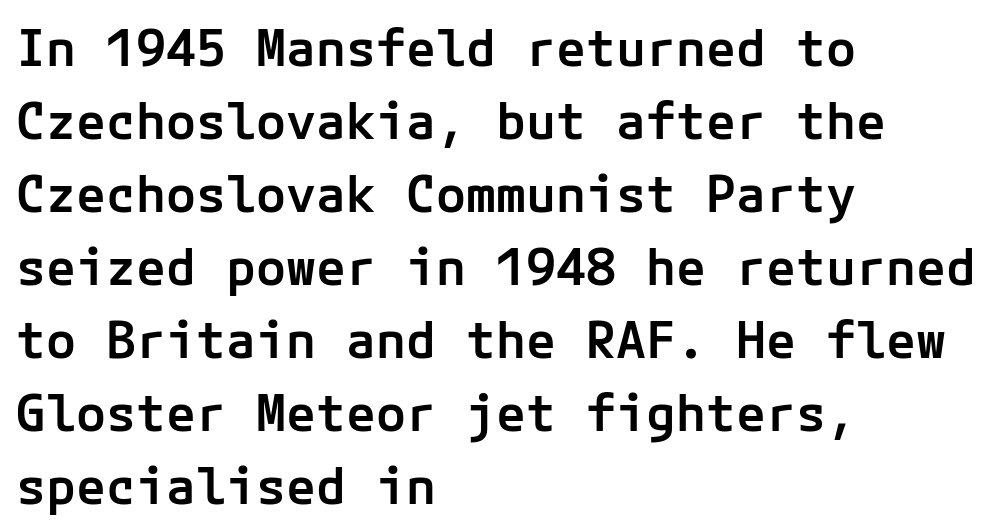
{"serif": "no", "italic": "no", "bold": "semi", "weight": "semibold", "width": "normal", "stroke_contrast": "low", "x_height": "medium", "underline": "no", "align": "left", "line_spacing": "normal", "line_spacing_ratio": 1.46, "letter_spacing": "normal", "letter_spacing_em": 0.0, "glyph_px": 50}
